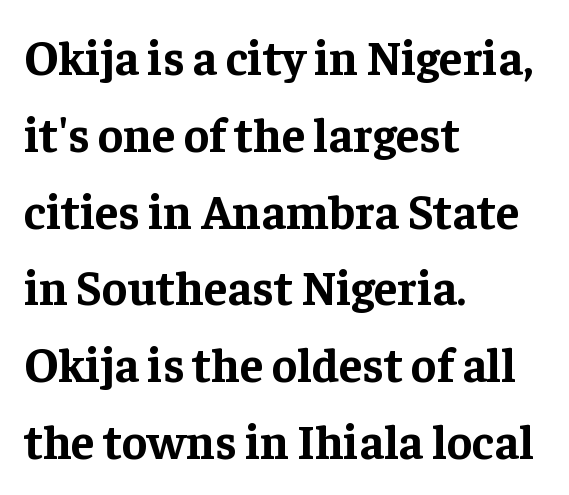
It's the straight-up-and-down kind of type. Spacing between characters is what you'd get straight out of the box. A typesetter would label this face a serif. Decoration check: the copy has no underline. One-word summary of the alignment: left.
